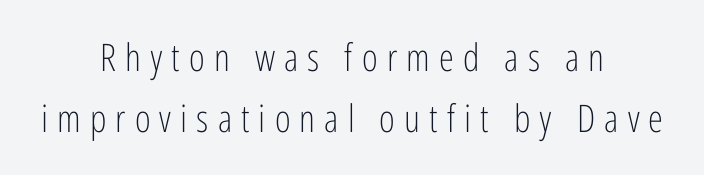
Q: Is the text bold? A: No.
Q: Is the text italic (slanted)? A: No, it is upright.
Q: Is the typeface a serif or a sans-serif typeface? A: Sans-serif.
Q: Is the text underlined? A: No.
Q: How is the paragraph aligned? A: Centered.
Q: Is the spacing between letters normal or unusually wide? A: Unusually wide.
Q: Is the spacing between lines tight, normal or loose? A: Normal.
Q: Width (condensed, normal, or wide)? A: Condensed.
Q: Stroke contrast? A: Low.
Q: x-height? A: Medium.
Q: Monospaced? A: No.
